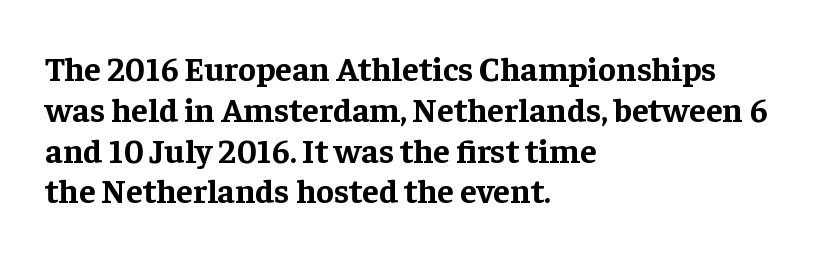
The image shows 34 px bold serif type, upright; set left-aligned, line spacing 1.2x, normal letter spacing, not underlined; low stroke contrast and a medium x-height.
